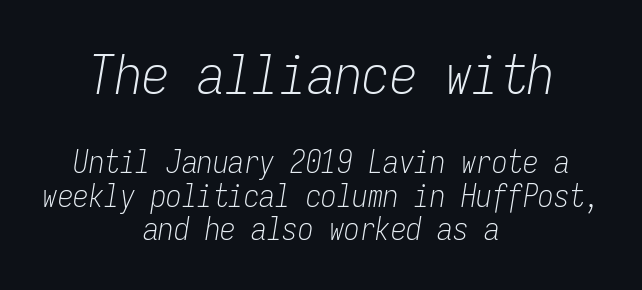
{"italic": "yes", "lean": "right", "slant_degrees": 9, "bold": "no", "weight": "light", "width": "condensed", "stroke_contrast": "low", "x_height": "medium", "monospaced": "yes", "underline": "no", "align": "center", "line_spacing": "tight", "line_spacing_ratio": 1.08, "letter_spacing": "normal", "letter_spacing_em": 0.0, "larger_block": "first", "size_ratio": 1.77, "glyph_px": 55}
